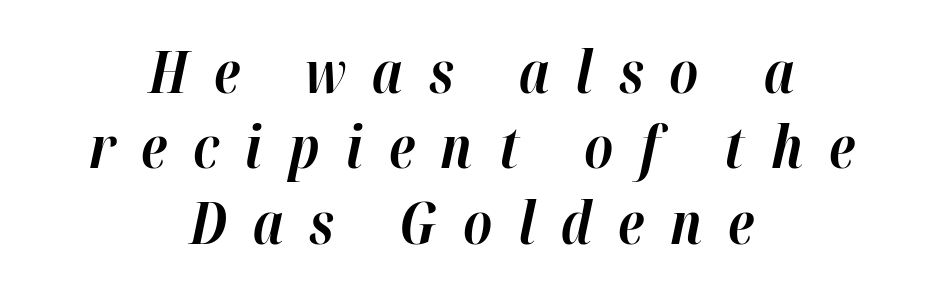
The image shows 58 px bold type, italic (leaning right); set centered, normal line spacing (1.3x), unusually wide letter spacing (+0.45 em), not underlined; high stroke contrast and a medium x-height.
